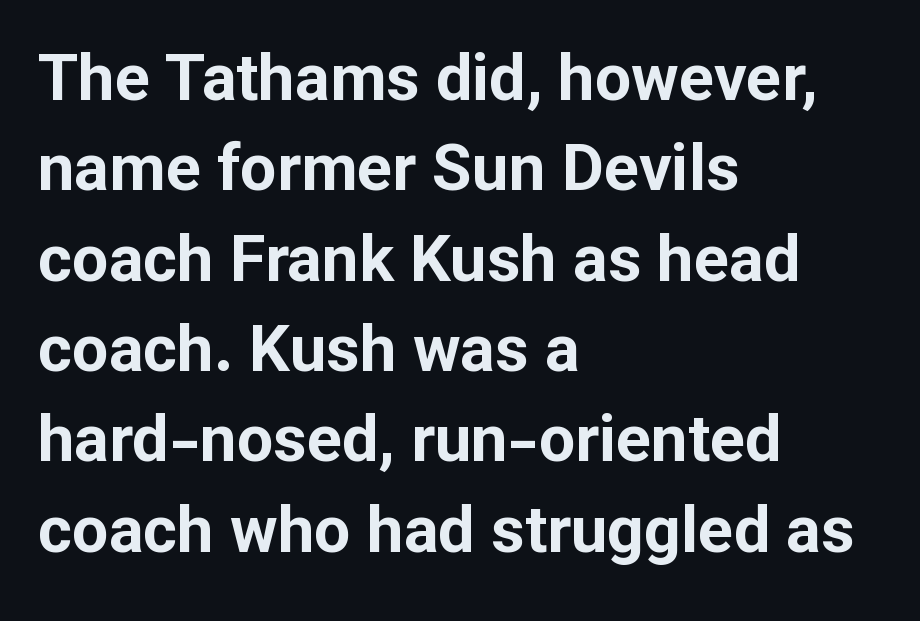
{"serif": "no", "italic": "no", "bold": "yes", "weight": "bold", "width": "normal", "stroke_contrast": "low", "x_height": "medium", "monospaced": "no", "underline": "no", "align": "left", "line_spacing": "normal", "line_spacing_ratio": 1.39, "letter_spacing": "normal", "letter_spacing_em": 0.0, "glyph_px": 65}
